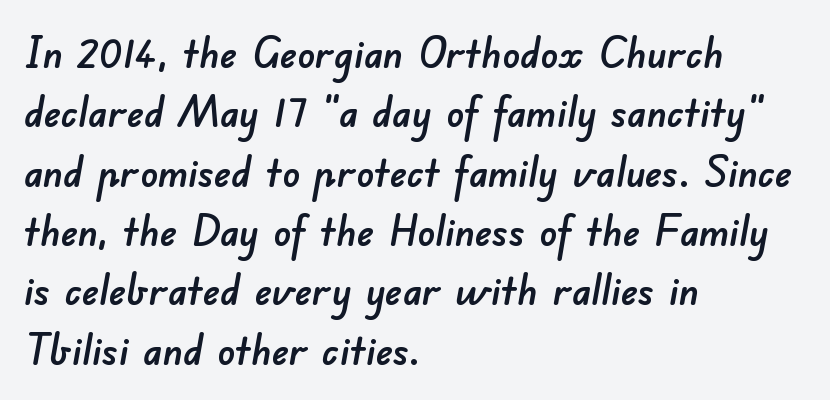
Visually the block forms a straight wall on the left and a jagged coastline on the right. Rows of type keep a routine distance in the vertical direction. The typeface chosen for these lines omits serifs. Honestly, the letter spacing is just normal — you wouldn't notice it.
